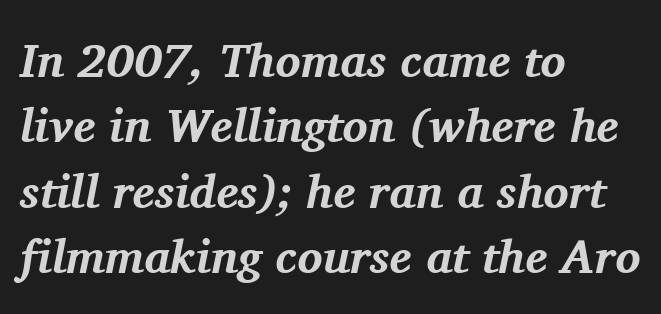
{"serif": "yes", "italic": "yes", "lean": "right", "slant_degrees": 11, "bold": "yes", "weight": "bold", "width": "normal", "stroke_contrast": "medium", "x_height": "medium", "monospaced": "no", "underline": "no", "align": "left", "line_spacing": "normal", "line_spacing_ratio": 1.39, "letter_spacing": "normal", "letter_spacing_em": 0.0, "glyph_px": 47}
